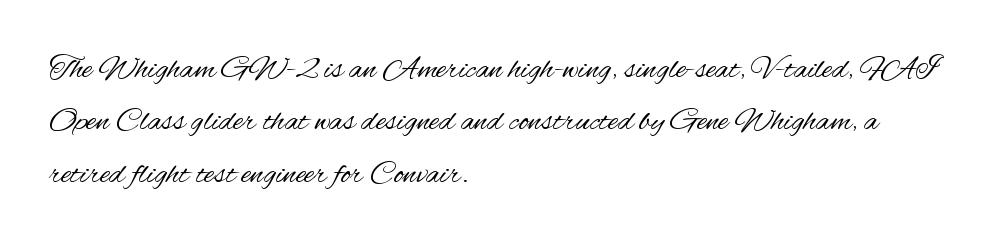
{"serif": "no", "bold": "no", "weight": "regular", "width": "condensed", "stroke_contrast": "medium", "x_height": "small", "monospaced": "no", "underline": "no", "align": "left", "line_spacing": "normal", "line_spacing_ratio": 1.59, "letter_spacing": "normal", "letter_spacing_em": 0.0, "glyph_px": 33}
